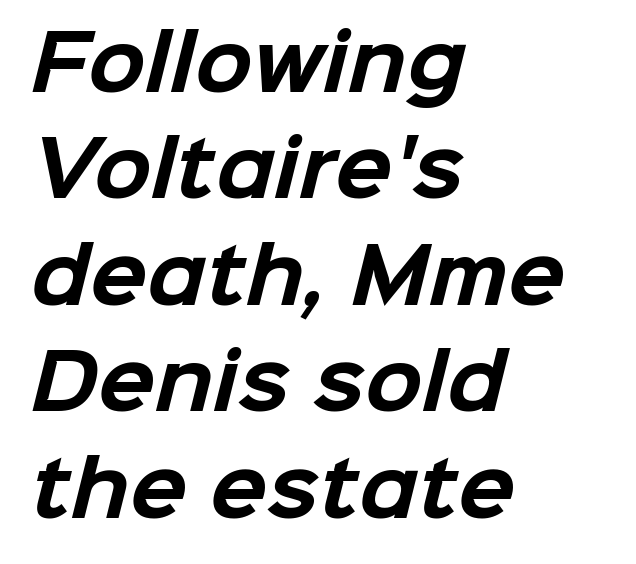
Q: Is the text bold? A: Yes.
Q: Is the typeface a serif or a sans-serif typeface? A: Sans-serif.
Q: Is the text underlined? A: No.
Q: How is the paragraph aligned? A: Left-aligned.
Q: Is the spacing between letters normal or unusually wide? A: Normal.
Q: Is the spacing between lines tight, normal or loose? A: Normal.
Q: Width (condensed, normal, or wide)? A: Normal.
Q: Stroke contrast? A: Low.
Q: x-height? A: Medium.
Q: Monospaced? A: No.
